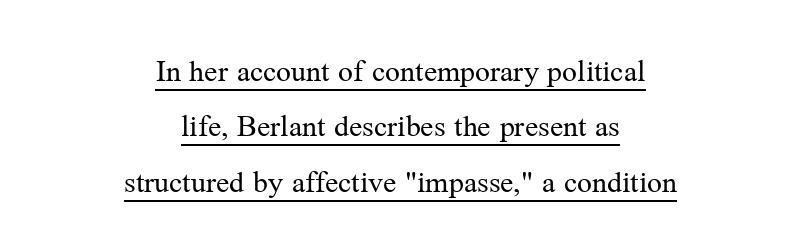
{"serif": "yes", "italic": "no", "bold": "no", "weight": "regular", "width": "normal", "stroke_contrast": "medium", "x_height": "medium", "monospaced": "no", "underline": "yes", "align": "center", "line_spacing": "normal", "line_spacing_ratio": 1.68, "letter_spacing": "normal", "letter_spacing_em": 0.0, "glyph_px": 33}
